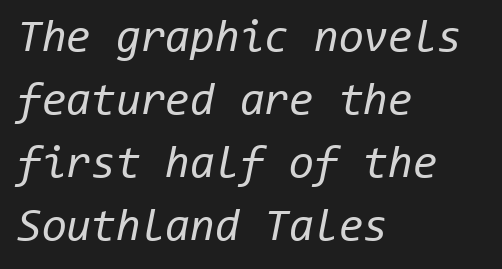
The image shows 45 px regular-weight type, italic (leaning right), monospaced; set left-aligned, normal line spacing (1.4x), normal letter spacing, not underlined; low stroke contrast and a medium x-height.
